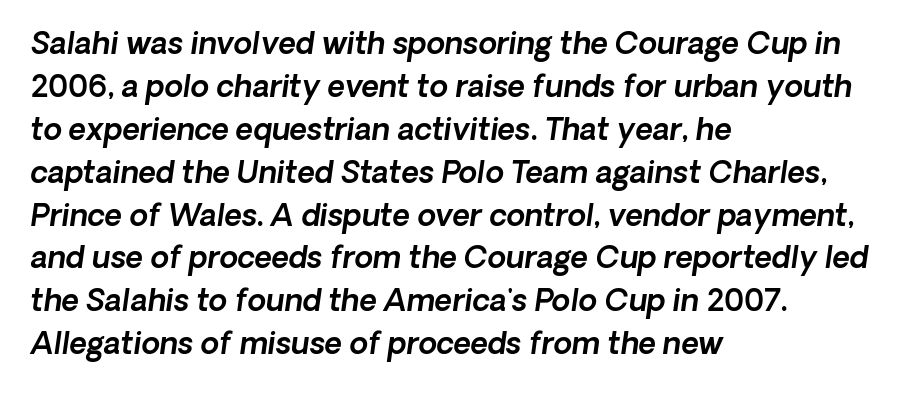
Each letter keeps its own natural width here, so spacing adapts to shape. The letterforms sit shoulder to shoulder at normal distance. The baseline area is clear. Every row of glyphs begins at an identical x-position on the left. The specimen reads as italic at a glance. Vertical spacing — default.
